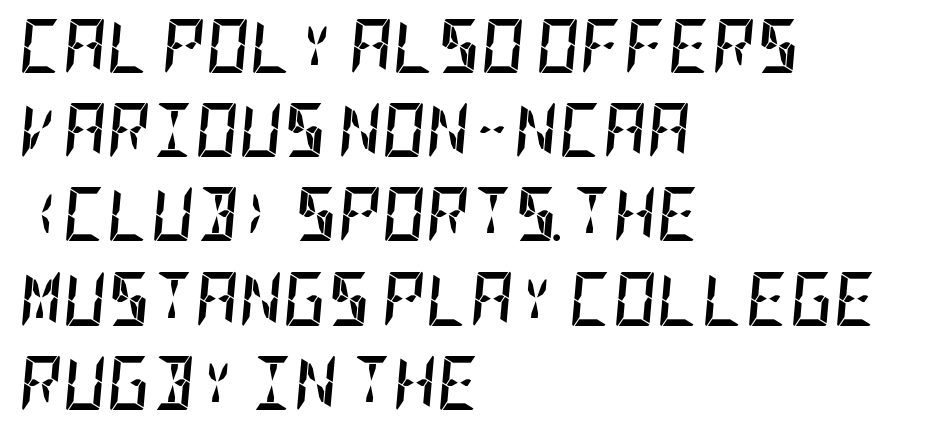
{"italic": "yes", "lean": "right", "slant_degrees": 5, "bold": "yes", "weight": "semibold", "width": "condensed", "stroke_contrast": "low", "x_height": "large", "underline": "no", "align": "left", "line_spacing": "normal", "line_spacing_ratio": 1.56, "letter_spacing": "normal", "letter_spacing_em": 0.0, "glyph_px": 54}
